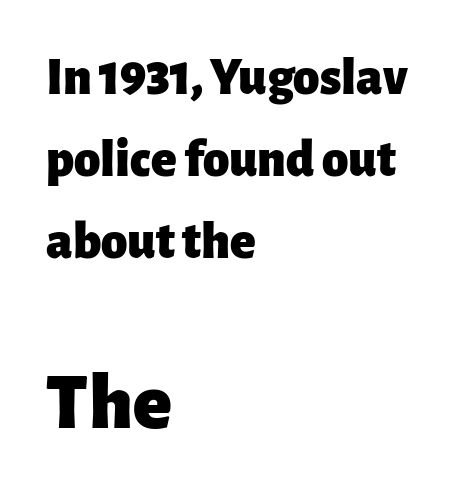
{"serif": "no", "italic": "no", "bold": "yes", "weight": "heavy", "width": "normal", "stroke_contrast": "low", "x_height": "medium", "monospaced": "no", "underline": "no", "align": "left", "line_spacing": "normal", "line_spacing_ratio": 1.55, "letter_spacing": "normal", "letter_spacing_em": 0.0, "larger_block": "second", "size_ratio": 1.51, "glyph_px": 80}
